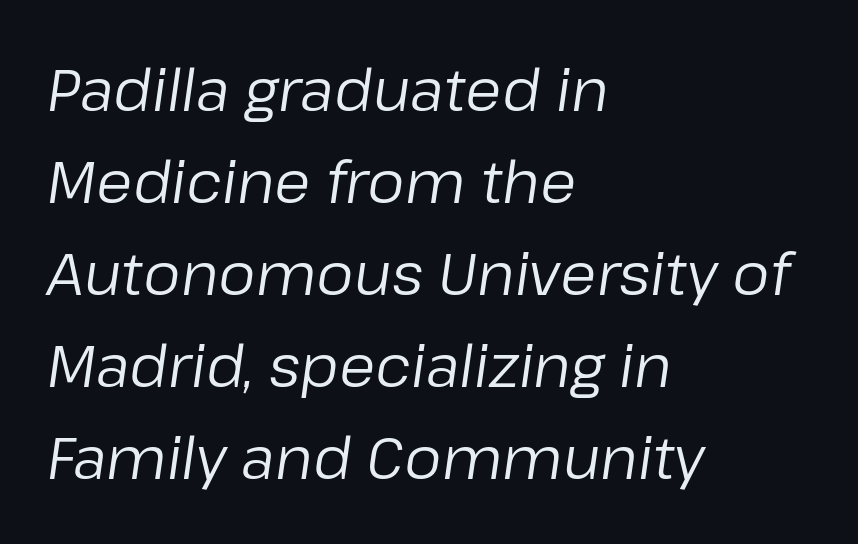
If you drew a line through each stem, it would be angled. Each letter keeps its own natural width here, so spacing adapts to shape. Leading matches the norm, producing a regular column. These lines keep a tight, regular rhythm from letter to letter.
